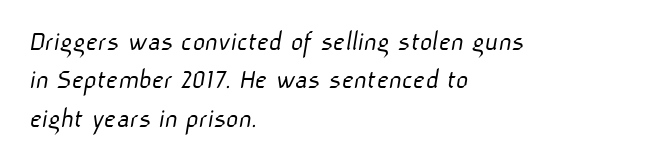
The area under the type is left untouched. Visually the block forms a straight wall on the left and a jagged coastline on the right. How would I describe the line gaps? Plain and ordinary. Summary of weight: not heavy and not bold. Does extra space separate the letters? No, they use regular spacing. Each letter keeps its own natural width here, so spacing adapts to shape.
